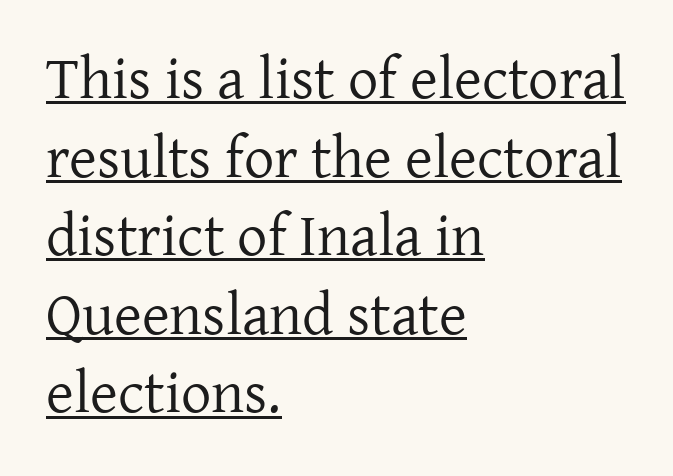
The image shows 60 px regular-weight serif type, upright; set left-aligned, normal line spacing (1.31x), normal letter spacing, underlined; low stroke contrast and a medium x-height.
